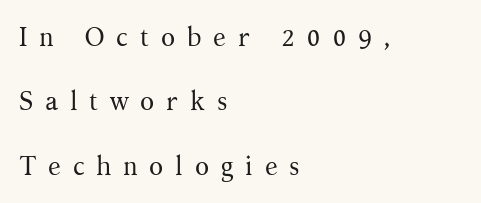
The leading is generous, giving the passage an open texture. Vertical strokes here are truly vertical. Vertical stems look standard width or narrower in stroke. Each row of text sits above clean, open space. The typesetter chose a ragged-right arrangement here. The type is letterspaced generously, with wide tracking.
